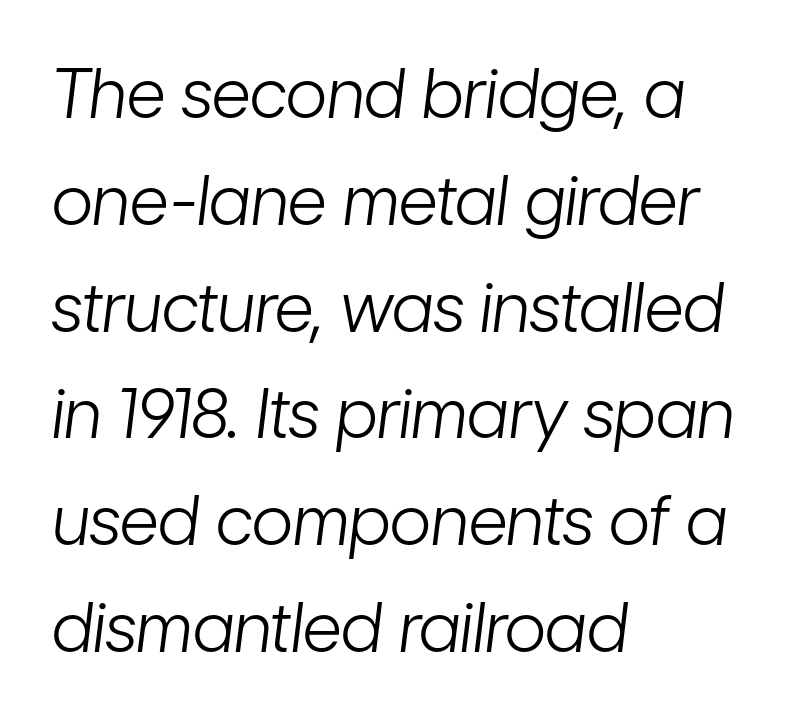
The image shows 68 px light, condensed type, italic (leaning right); set left-aligned, normal line spacing (1.57x), normal letter spacing, not underlined; low stroke contrast and a medium x-height.
